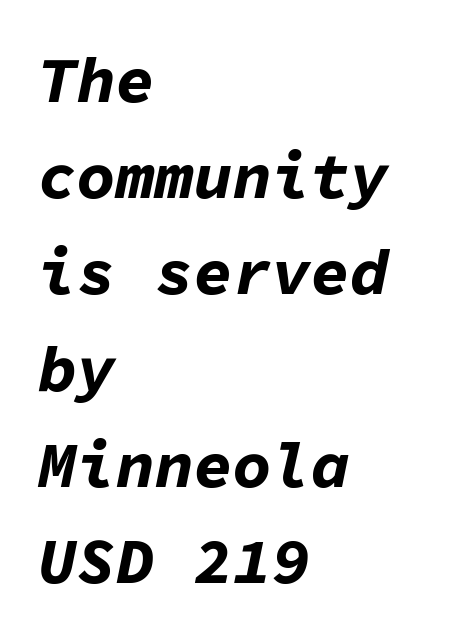
{"italic": "yes", "lean": "right", "slant_degrees": 11, "bold": "yes", "weight": "bold", "width": "normal", "stroke_contrast": "low", "x_height": "medium", "monospaced": "yes", "underline": "no", "align": "left", "line_spacing": "normal", "line_spacing_ratio": 1.48, "letter_spacing": "normal", "letter_spacing_em": 0.0, "glyph_px": 65}
